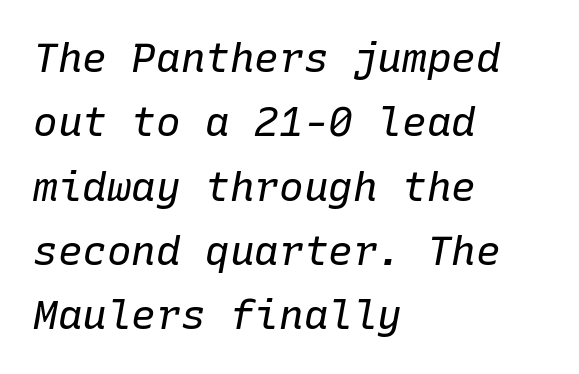
{"italic": "yes", "lean": "right", "slant_degrees": 10, "bold": "no", "weight": "regular", "width": "normal", "stroke_contrast": "low", "x_height": "medium", "monospaced": "yes", "underline": "no", "align": "left", "line_spacing": "normal", "line_spacing_ratio": 1.57, "letter_spacing": "normal", "letter_spacing_em": 0.0, "glyph_px": 41}
